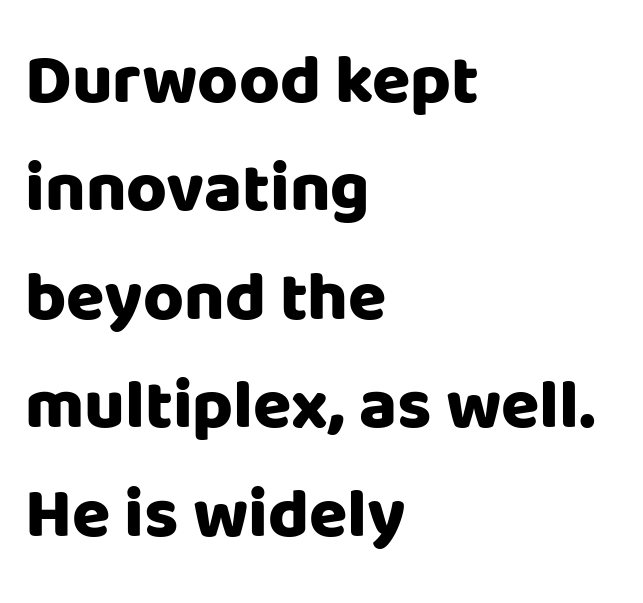
{"serif": "no", "italic": "no", "bold": "yes", "weight": "heavy", "width": "normal", "stroke_contrast": "low", "x_height": "large", "monospaced": "no", "underline": "no", "align": "left", "line_spacing": "normal", "line_spacing_ratio": 1.55, "letter_spacing": "normal", "letter_spacing_em": 0.0, "glyph_px": 70}
